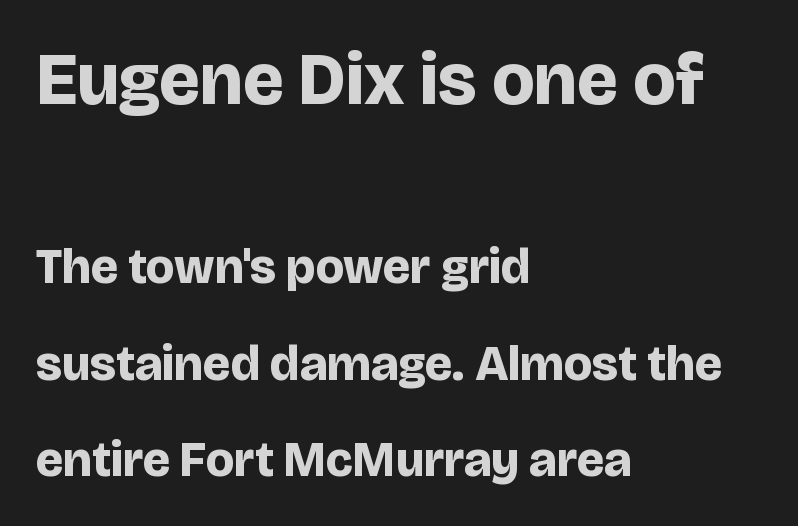
{"serif": "no", "italic": "no", "bold": "yes", "weight": "bold", "width": "normal", "stroke_contrast": "low", "x_height": "large", "monospaced": "no", "underline": "no", "align": "left", "line_spacing": "loose", "line_spacing_ratio": 1.96, "letter_spacing": "normal", "letter_spacing_em": 0.0, "larger_block": "first", "size_ratio": 1.49, "glyph_px": 73}
